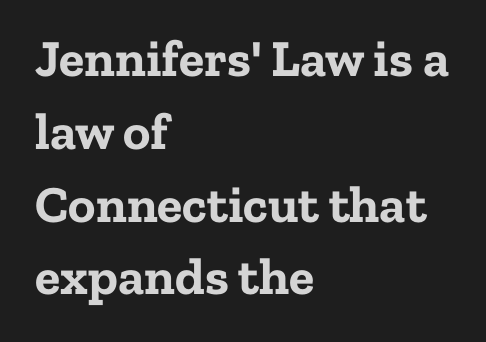
{"serif": "yes", "italic": "no", "bold": "yes", "weight": "bold", "width": "normal", "stroke_contrast": "low", "x_height": "medium", "monospaced": "no", "underline": "no", "align": "left", "line_spacing": "normal", "line_spacing_ratio": 1.4, "letter_spacing": "normal", "letter_spacing_em": 0.0, "glyph_px": 52}
